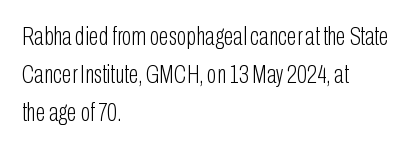
Visually the block forms a straight wall on the left and a jagged coastline on the right. Caption: standard tracking, unaltered. The type sits square on the baseline with zero lean. Weight: not bold — regular or lighter.
